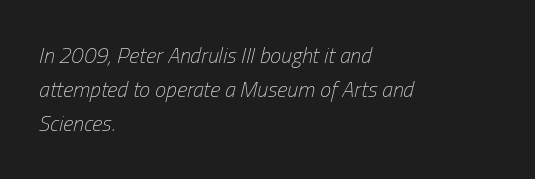
The image shows 22 px text type, italic (leaning right); set left-aligned, normal line spacing (1.55x), normal letter spacing, not underlined.
